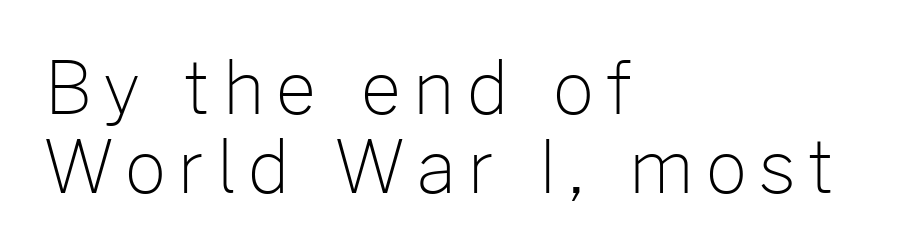
Q: Is the text bold? A: No.
Q: Is the text italic (slanted)? A: No, it is upright.
Q: Is the typeface a serif or a sans-serif typeface? A: Sans-serif.
Q: Is the text underlined? A: No.
Q: How is the paragraph aligned? A: Left-aligned.
Q: Is the spacing between lines tight, normal or loose? A: Tight.
Q: Width (condensed, normal, or wide)? A: Normal.
Q: Stroke contrast? A: Low.
Q: x-height? A: Medium.
Q: Monospaced? A: No.
